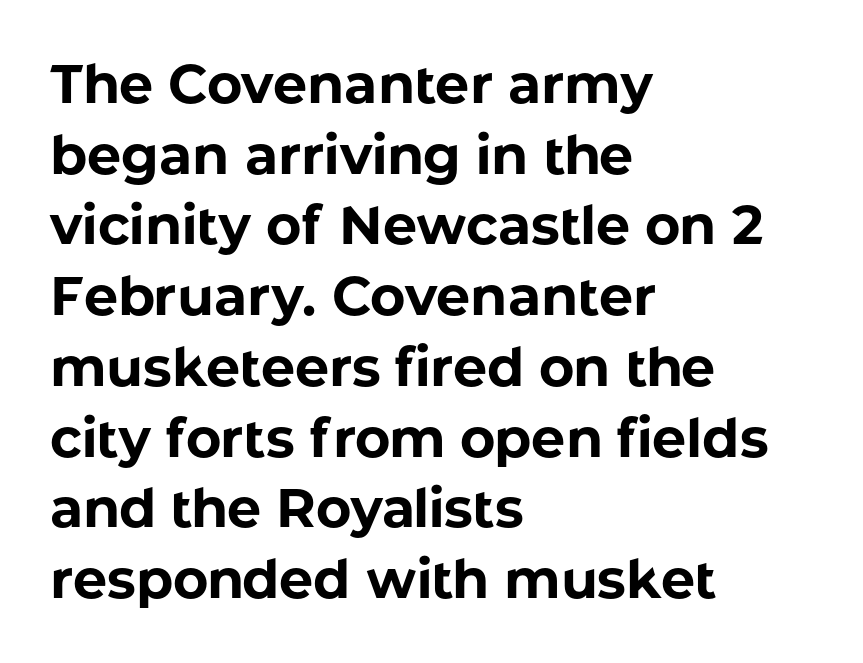
{"serif": "no", "italic": "no", "bold": "yes", "weight": "bold", "width": "normal", "stroke_contrast": "low", "x_height": "medium", "monospaced": "no", "underline": "no", "align": "left", "line_spacing": "normal", "line_spacing_ratio": 1.31, "letter_spacing": "normal", "letter_spacing_em": 0.0, "glyph_px": 54}
